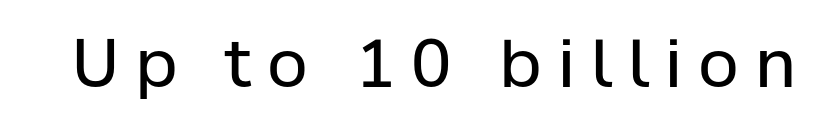
The image shows 66 px regular-weight sans-serif type, upright; set unusually wide letter spacing (+0.24 em), not underlined; low stroke contrast and a medium x-height.
